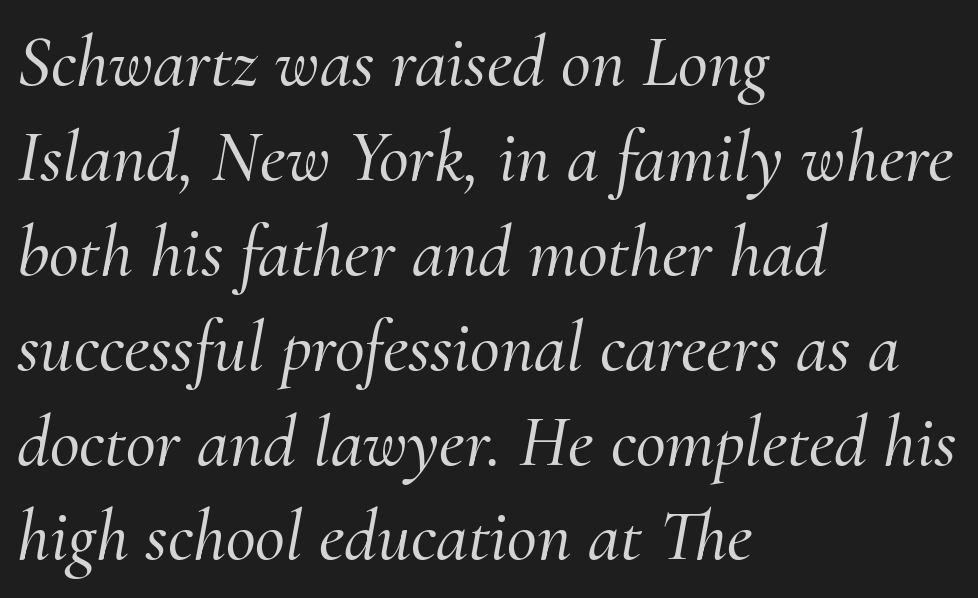
The image shows 73 px serif type, italic (leaning right); set left-aligned, normal line spacing (1.3x), normal letter spacing, not underlined; medium stroke contrast and a small x-height.
